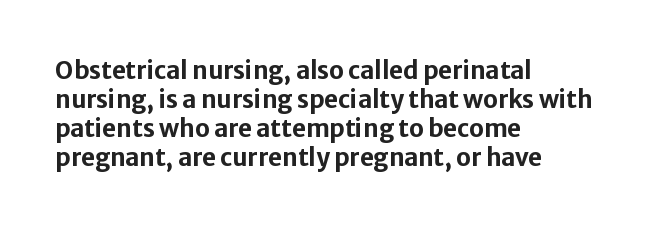
{"italic": "no", "bold": "yes", "underline": "no", "align": "left", "line_spacing_ratio": 1.21, "letter_spacing": "normal", "letter_spacing_em": 0.0, "glyph_px": 24}
